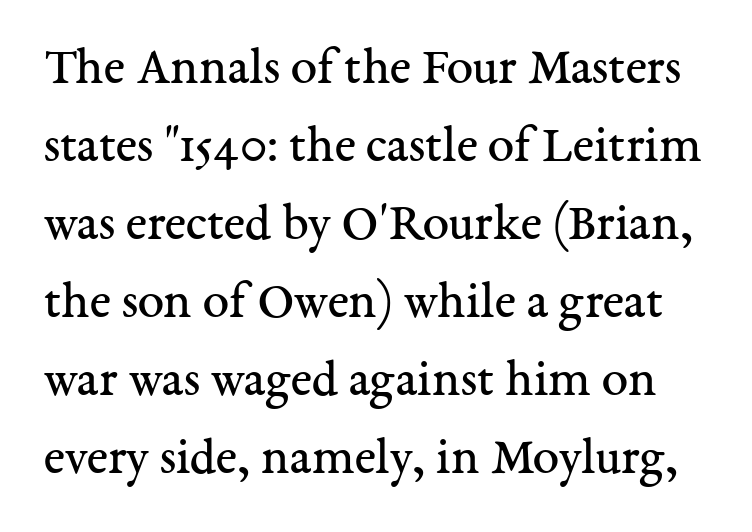
Stems and bowls with no extra thickness — not bold. To sum up the face: it has serifs. What's the leading like? Ordinary, nothing unusual. Look at the tracking — it's just the regular setting, nothing added.
